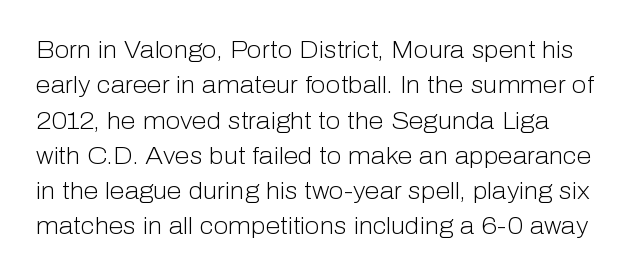
The font sits on the lighter half of the weight spectrum, regular included. In terms of letterspacing, this is plain default setting. The zone under the glyphs is completely vacant. These lines were composed using upright roman letters. Rows of type keep a routine distance in the vertical direction.
